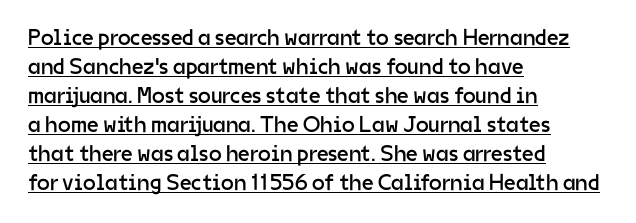
Q: Is the text bold? A: No.
Q: Is the text italic (slanted)? A: No, it is upright.
Q: Is the text underlined? A: Yes.
Q: How is the paragraph aligned? A: Left-aligned.
Q: Is the spacing between letters normal or unusually wide? A: Normal.
Q: Is the spacing between lines tight, normal or loose? A: Normal.
